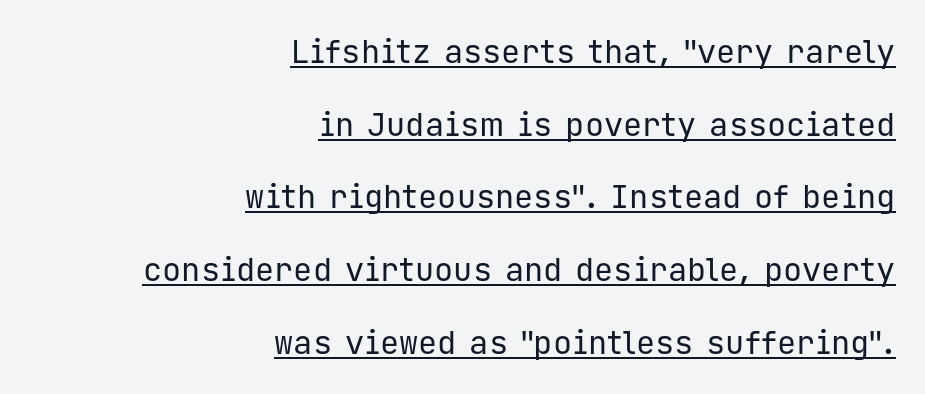
You could count columns in this text — the font is strictly monospaced. Compared with a typical body face, this is equally light or lighter still. Does a line run under the words? Yes, clearly. Unlike italic type, these characters show no tilt at all.
